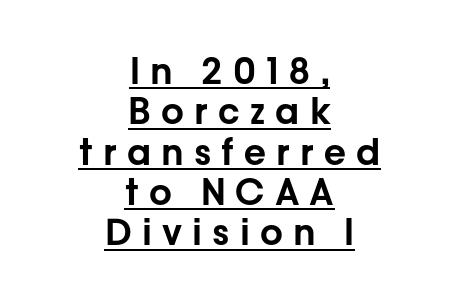
The image shows 36 px sans-serif type, upright; set centered, tight line spacing (1.12x), unusually wide letter spacing (+0.28 em), underlined; low stroke contrast and a medium x-height.
